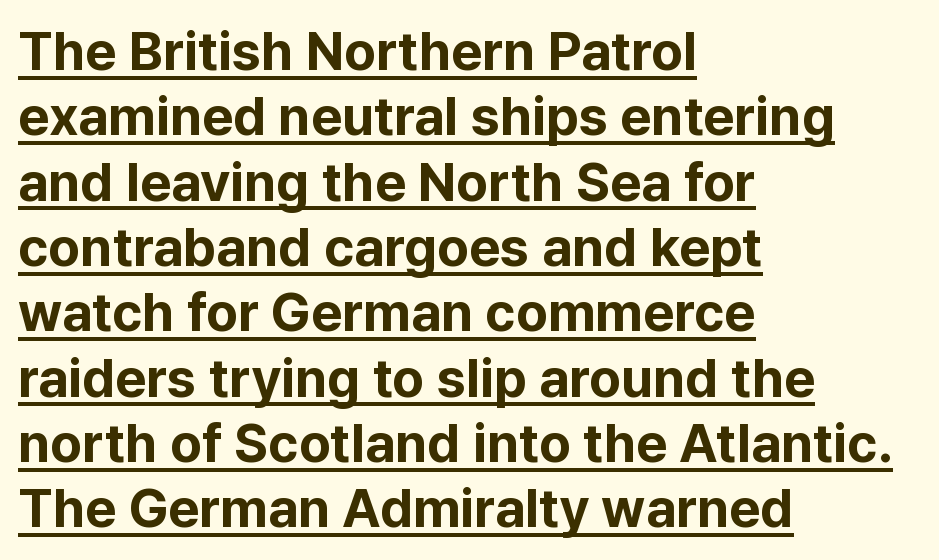
Q: Is the text bold? A: Yes.
Q: Is the text italic (slanted)? A: No, it is upright.
Q: Is the typeface a serif or a sans-serif typeface? A: Sans-serif.
Q: Is the text underlined? A: Yes.
Q: How is the paragraph aligned? A: Left-aligned.
Q: Is the spacing between letters normal or unusually wide? A: Normal.
Q: Width (condensed, normal, or wide)? A: Normal.
Q: Stroke contrast? A: Low.
Q: x-height? A: Medium.
Q: Monospaced? A: No.
